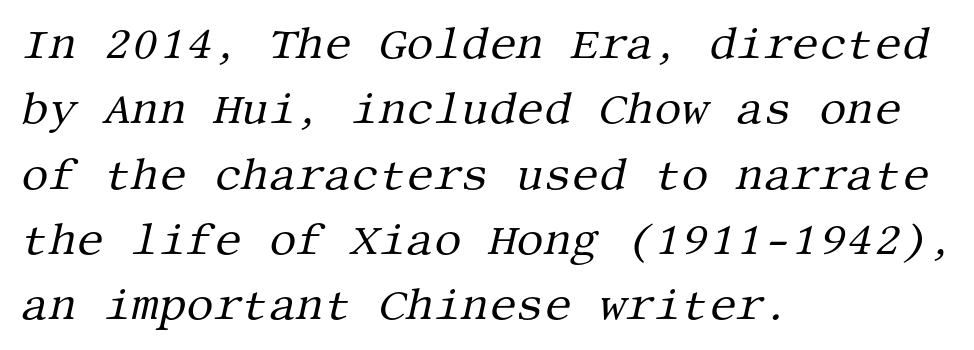
{"serif": "yes", "italic": "yes", "lean": "right", "slant_degrees": 13, "bold": "no", "weight": "regular", "width": "normal", "stroke_contrast": "medium", "x_height": "large", "underline": "no", "align": "left", "line_spacing": "normal", "line_spacing_ratio": 1.52, "letter_spacing": "normal", "letter_spacing_em": 0.0, "glyph_px": 43}
